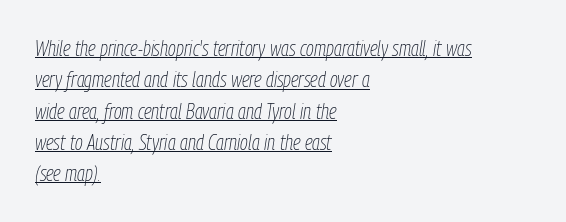
The image shows 21 px text type, italic (leaning right); set left-aligned, normal line spacing (1.49x), normal letter spacing, underlined.
